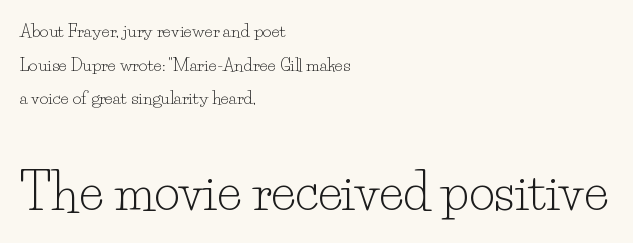
{"serif": "yes", "italic": "no", "bold": "no", "weight": "light", "width": "normal", "stroke_contrast": "low", "x_height": "small", "monospaced": "no", "underline": "no", "align": "left", "line_spacing": "loose", "line_spacing_ratio": 1.98, "letter_spacing": "normal", "letter_spacing_em": 0.0, "larger_block": "second", "size_ratio": 2.94, "glyph_px": 50}
